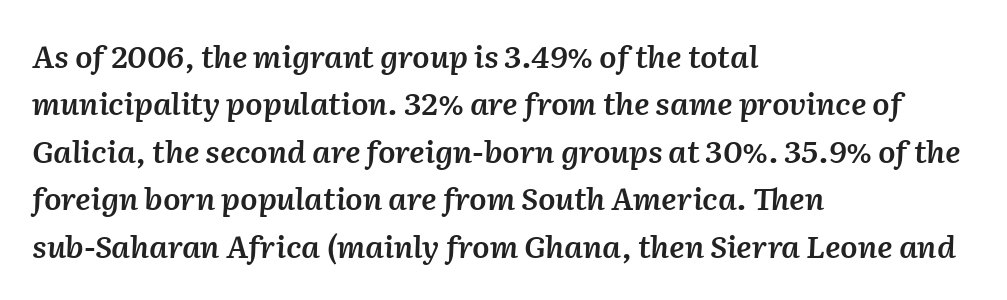
The image shows 31 px semibold type, italic (leaning right); set left-aligned, normal line spacing (1.53x), normal letter spacing, not underlined; medium stroke contrast and a medium x-height.
